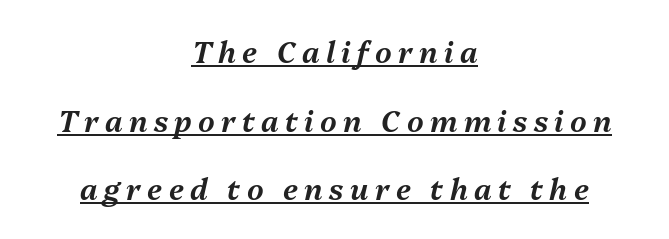
The image shows 29 px text type, italic (leaning right); set centered, loose line spacing (2.37x), unusually wide letter spacing (+0.22 em), underlined; medium stroke contrast and a medium x-height.
